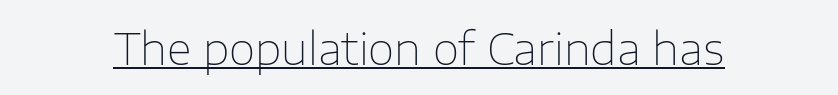
The image shows 43 px thin sans-serif type, upright; set normal letter spacing, underlined; low stroke contrast and a medium x-height.
